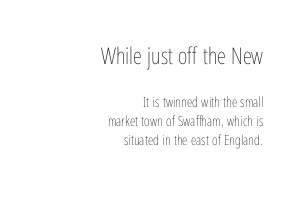
Q: Is the text bold? A: No.
Q: Is the text italic (slanted)? A: No, it is upright.
Q: Is the text underlined? A: No.
Q: How is the paragraph aligned? A: Right-aligned.
Q: Is the spacing between letters normal or unusually wide? A: Normal.
Q: Is the spacing between lines tight, normal or loose? A: Normal.
Q: Which block of text is set in a larger size, the first (top) or the second (bottom)? A: The first (top) one.
